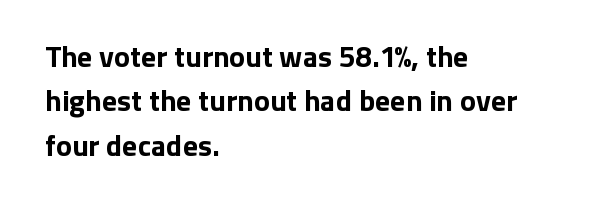
Look at the bottom of the vertical strokes: they stop flat, with no serifs. Honestly, the row spacing looks completely unremarkable. These lines were composed using upright roman letters. Do the characters align in a grid? No, the font is proportional. Does the weight exceed regular? Yes, all the way to bold. The lines in this sample share a left origin and differ only in where they stop.
